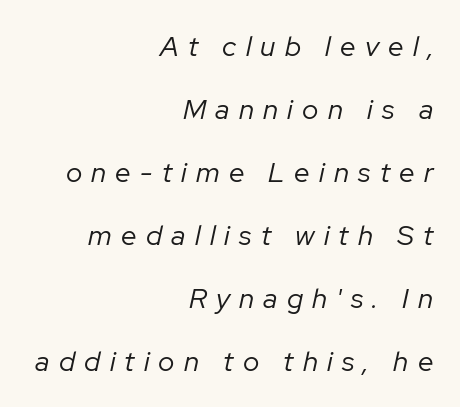
{"italic": "yes", "lean": "right", "slant_degrees": 12, "bold": "no", "weight": "regular", "width": "normal", "stroke_contrast": "low", "x_height": "medium", "monospaced": "no", "underline": "no", "align": "right", "line_spacing": "loose", "line_spacing_ratio": 2.25, "letter_spacing": "wide", "letter_spacing_em": 0.33, "glyph_px": 28}
